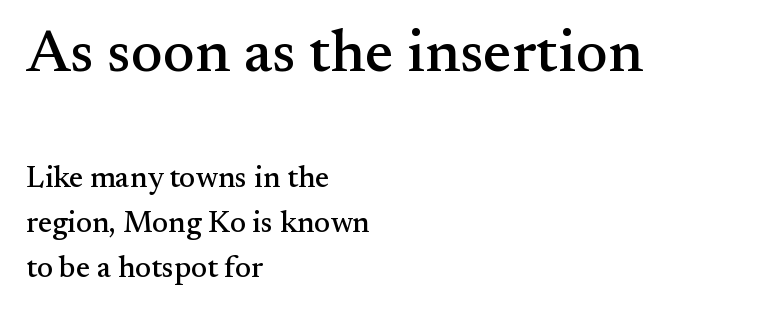
Q: Is the text italic (slanted)? A: No, it is upright.
Q: Is the typeface a serif or a sans-serif typeface? A: Serif.
Q: Is the text underlined? A: No.
Q: How is the paragraph aligned? A: Left-aligned.
Q: Is the spacing between letters normal or unusually wide? A: Normal.
Q: Is the spacing between lines tight, normal or loose? A: Normal.
Q: Which block of text is set in a larger size, the first (top) or the second (bottom)? A: The first (top) one.
Q: Width (condensed, normal, or wide)? A: Normal.
Q: Stroke contrast? A: Medium.
Q: x-height? A: Small.
Q: Monospaced? A: No.
